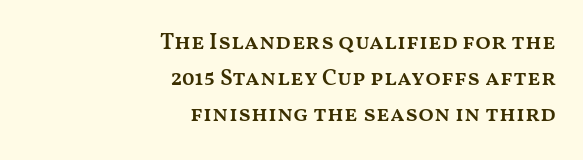
{"italic": "no", "bold": "semi", "underline": "no", "align": "right", "line_spacing": "normal", "line_spacing_ratio": 1.57, "letter_spacing": "normal", "letter_spacing_em": 0.0, "glyph_px": 23}
